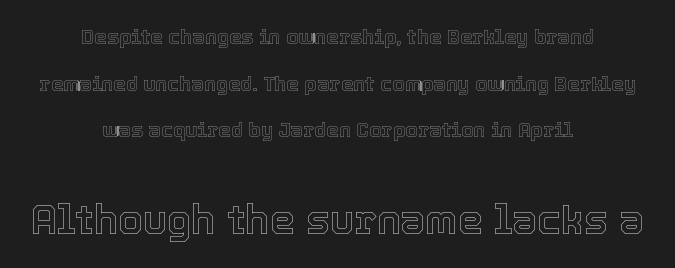
Descender tails drop into unmarked territory. The lettering stays uniformly vertical, giving the passage a roman look. These lines are rendered in a variable-pitch font. Loosely led — the rows are spread out. Caption: upper text group reduced, lower text group enlarged.
